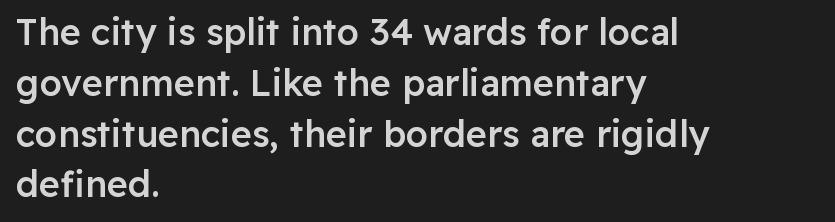
{"serif": "no", "italic": "no", "bold": "semi", "weight": "semibold", "width": "normal", "stroke_contrast": "low", "x_height": "medium", "monospaced": "no", "underline": "no", "align": "left", "line_spacing": "normal", "line_spacing_ratio": 1.41, "letter_spacing": "normal", "letter_spacing_em": 0.0, "glyph_px": 36}
